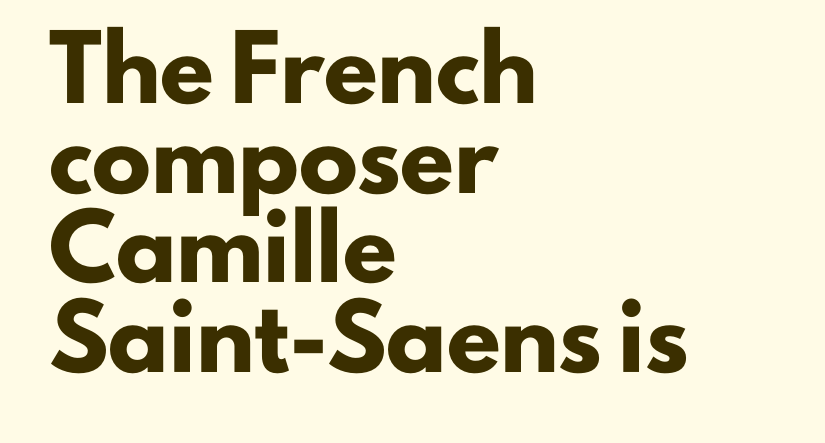
Compared with typical body copy, the letter spacing here is the same. Each letter's strokes conclude bluntly, with no projecting serifs. Check under the words: just untouched page. Heavy-handed strokes throughout: this text is bold. The rendering uses natural spacing where letterforms have individual widths. Rendered with straight, roman letterforms.
